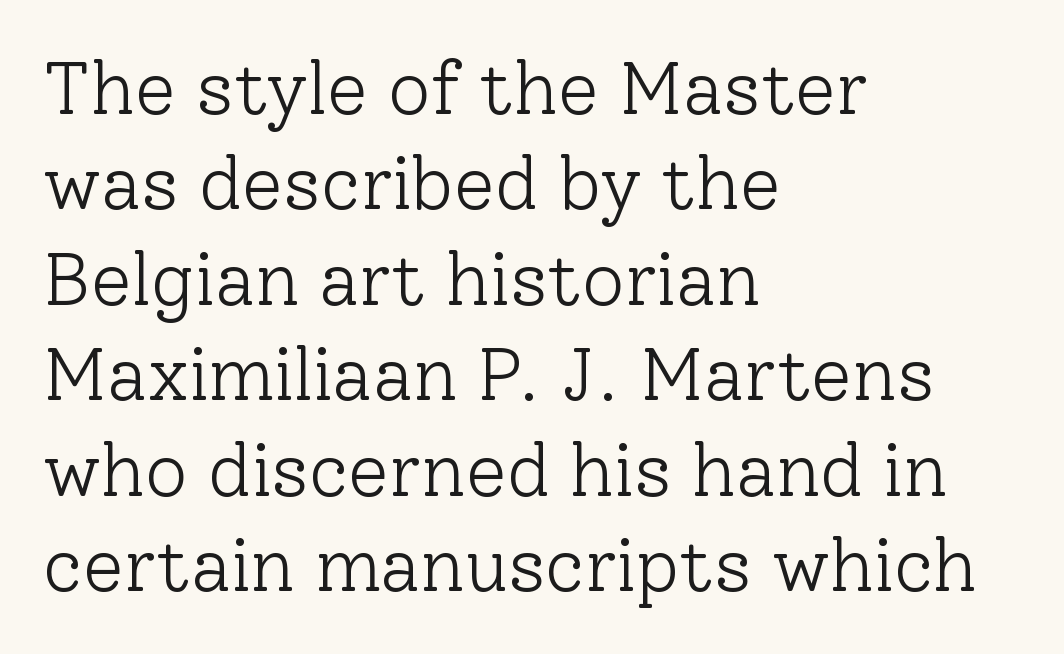
{"serif": "yes", "italic": "no", "bold": "no", "weight": "light", "width": "normal", "stroke_contrast": "low", "x_height": "medium", "monospaced": "no", "underline": "no", "align": "left", "line_spacing": "normal", "line_spacing_ratio": 1.29, "letter_spacing": "normal", "letter_spacing_em": 0.0, "glyph_px": 74}
